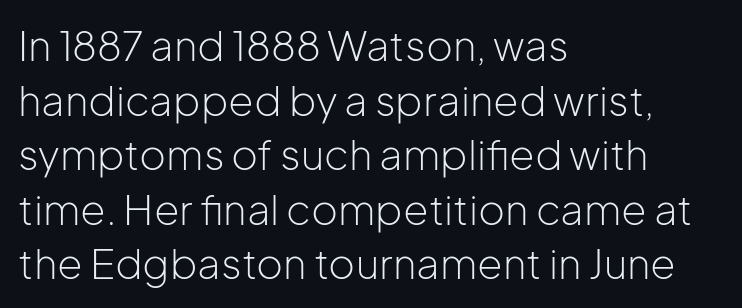
Q: Is the text bold? A: No.
Q: Is the text italic (slanted)? A: No, it is upright.
Q: Is the typeface a serif or a sans-serif typeface? A: Sans-serif.
Q: Is the text underlined? A: No.
Q: How is the paragraph aligned? A: Left-aligned.
Q: Is the spacing between letters normal or unusually wide? A: Normal.
Q: Is the spacing between lines tight, normal or loose? A: Normal.
Q: Width (condensed, normal, or wide)? A: Normal.
Q: Stroke contrast? A: Low.
Q: x-height? A: Medium.
Q: Monospaced? A: No.
